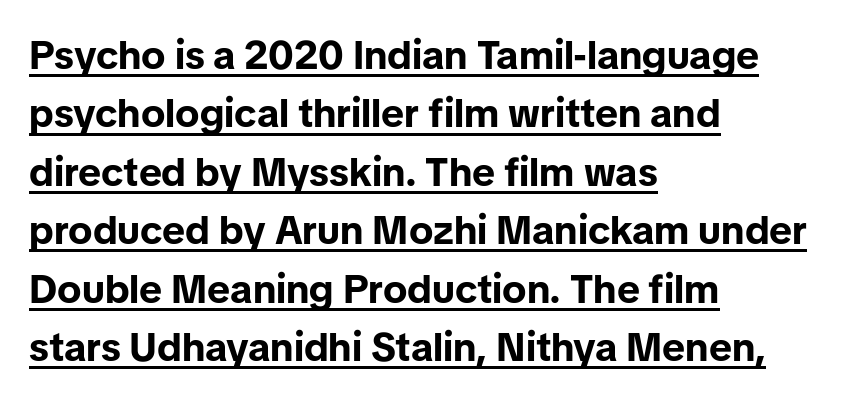
Q: Is the text bold? A: Yes.
Q: Is the text italic (slanted)? A: No, it is upright.
Q: Is the typeface a serif or a sans-serif typeface? A: Sans-serif.
Q: Is the text underlined? A: Yes.
Q: How is the paragraph aligned? A: Left-aligned.
Q: Is the spacing between letters normal or unusually wide? A: Normal.
Q: Is the spacing between lines tight, normal or loose? A: Normal.
Q: Width (condensed, normal, or wide)? A: Normal.
Q: Stroke contrast? A: Low.
Q: x-height? A: Medium.
Q: Monospaced? A: No.
